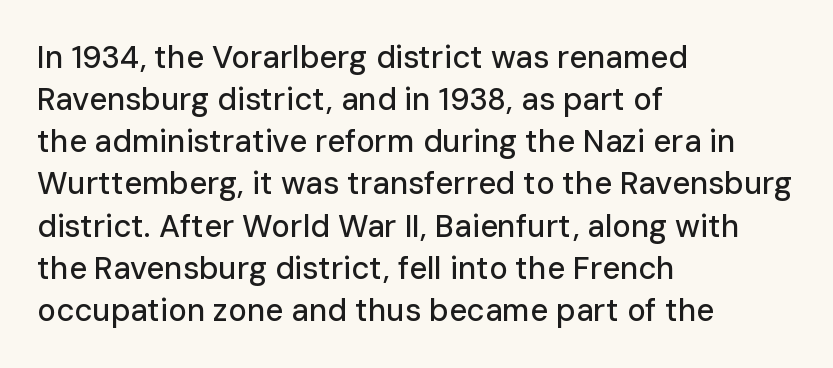
The image shows 31 px sans-serif type, upright; set left-aligned, normal line spacing (1.36x), normal letter spacing, not underlined; low stroke contrast and a medium x-height.
